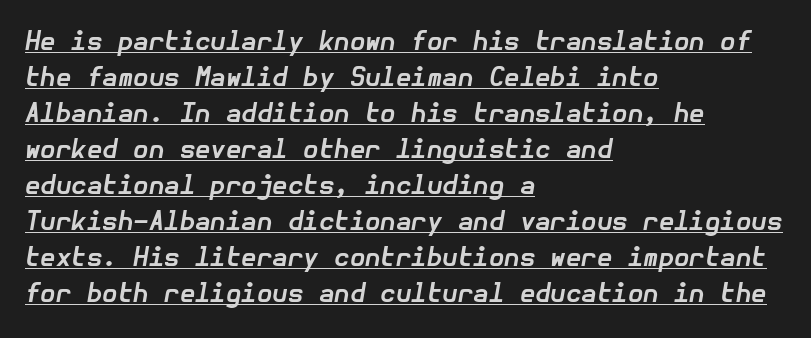
Q: Is the text bold? A: Yes.
Q: Is the text italic (slanted)? A: Yes, it leans right by about 10 degrees.
Q: Is the text underlined? A: Yes.
Q: How is the paragraph aligned? A: Left-aligned.
Q: Is the spacing between letters normal or unusually wide? A: Normal.
Q: Is the spacing between lines tight, normal or loose? A: Normal.
